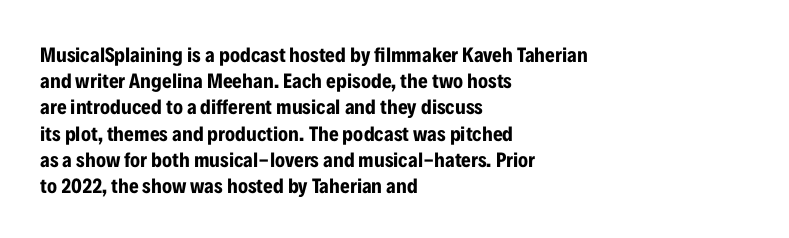
{"italic": "no", "bold": "yes", "underline": "no", "align": "left", "line_spacing": "normal", "line_spacing_ratio": 1.25, "letter_spacing": "normal", "letter_spacing_em": 0.0, "glyph_px": 21}
